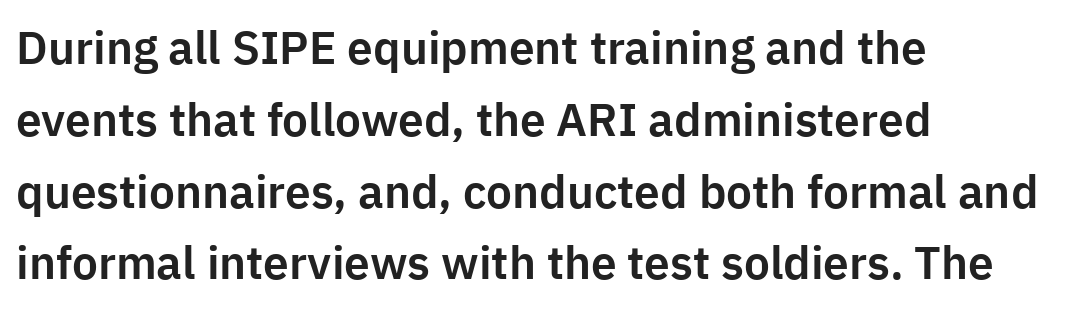
Q: Is the text italic (slanted)? A: No, it is upright.
Q: Is the typeface a serif or a sans-serif typeface? A: Sans-serif.
Q: Is the text underlined? A: No.
Q: How is the paragraph aligned? A: Left-aligned.
Q: Is the spacing between letters normal or unusually wide? A: Normal.
Q: Is the spacing between lines tight, normal or loose? A: Normal.
Q: Width (condensed, normal, or wide)? A: Normal.
Q: Stroke contrast? A: Low.
Q: x-height? A: Medium.
Q: Monospaced? A: No.
